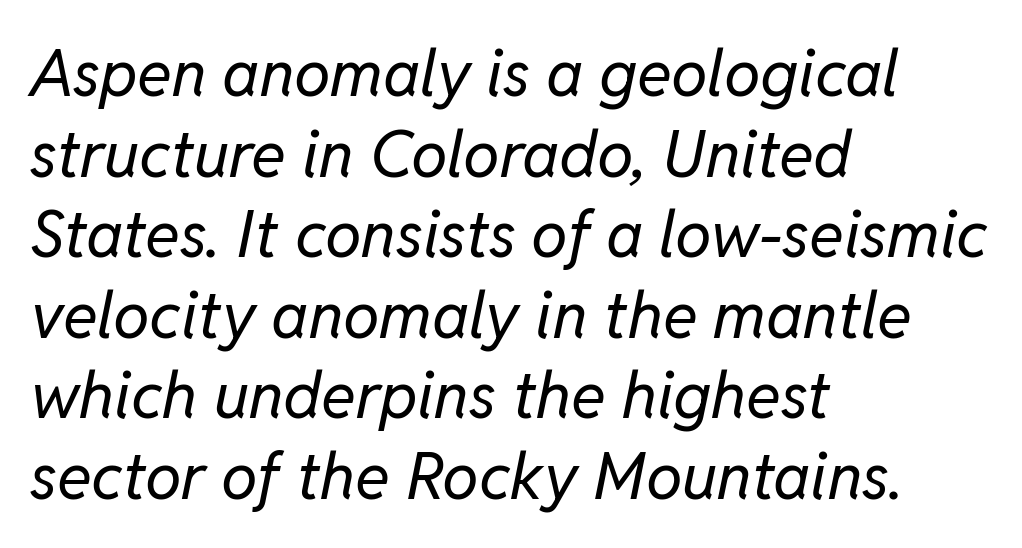
{"italic": "yes", "lean": "right", "slant_degrees": 11, "bold": "no", "weight": "regular", "width": "normal", "stroke_contrast": "low", "x_height": "medium", "monospaced": "no", "underline": "no", "align": "left", "line_spacing_ratio": 1.24, "letter_spacing": "normal", "letter_spacing_em": 0.0, "glyph_px": 65}
